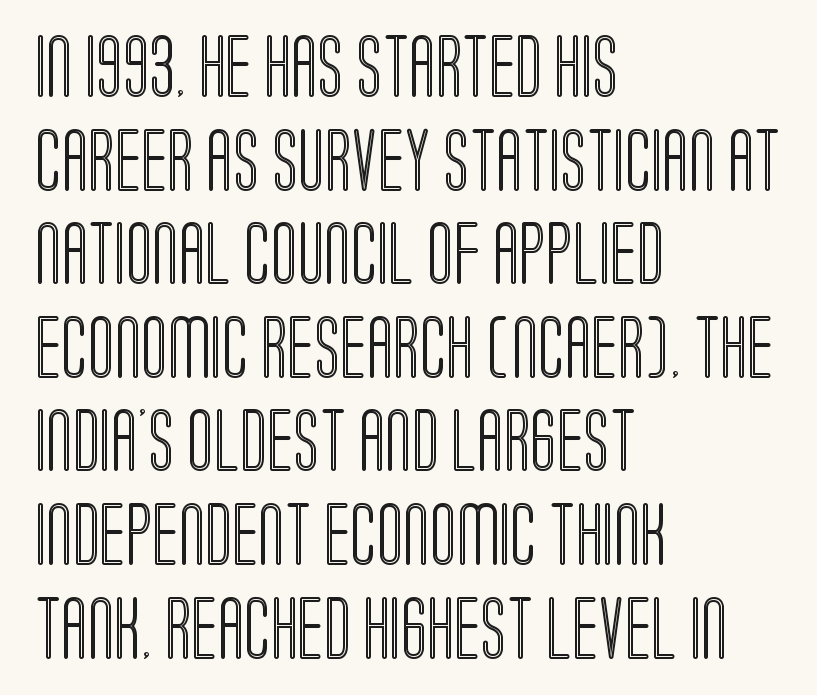
Short note: letters normally spaced. Posture: straight, roman, zero tilt. Teacher's note: observe the even left margin — that is flush-left alignment. In terms of leading, this rendering sits right in the middle. Any mark beneath the type? The region is blank. Proportional: the letters do not fall into vertical columns.
